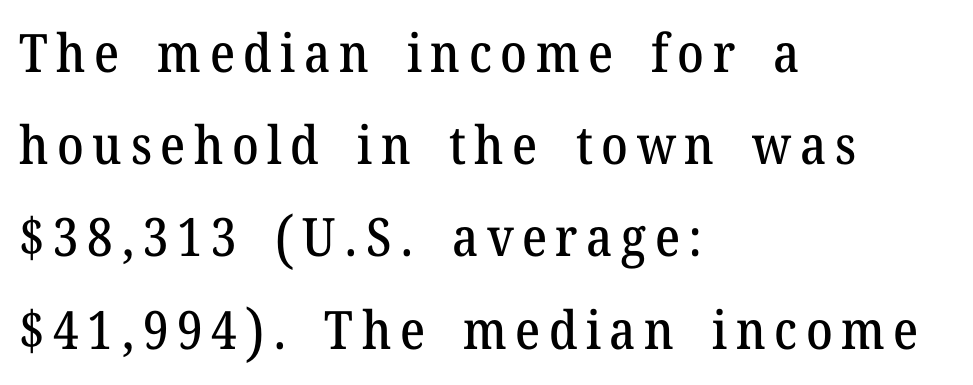
The image shows 53 px serif type, upright; set left-aligned, line spacing 1.74x, not underlined; medium stroke contrast and a medium x-height.
